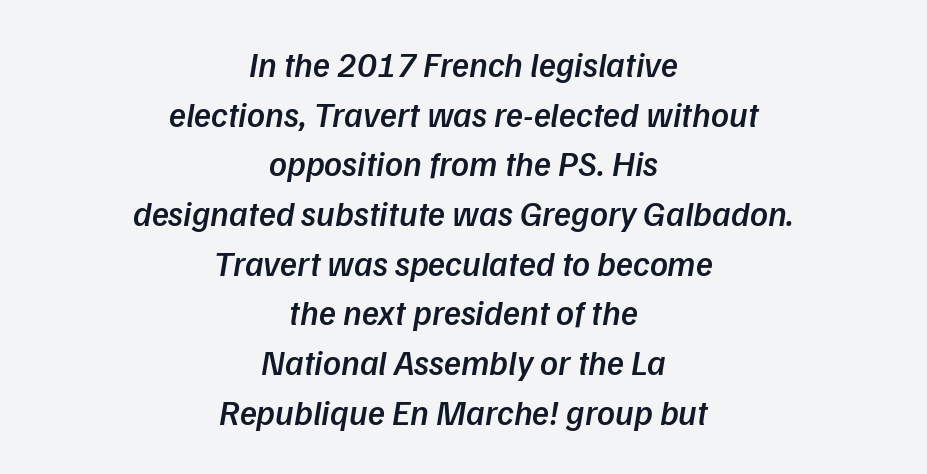
{"italic": "yes", "lean": "right", "slant_degrees": 9, "bold": "semi", "weight": "semibold", "width": "normal", "stroke_contrast": "low", "x_height": "medium", "monospaced": "no", "underline": "no", "align": "center", "line_spacing": "normal", "line_spacing_ratio": 1.42, "letter_spacing": "normal", "letter_spacing_em": 0.0, "glyph_px": 35}
